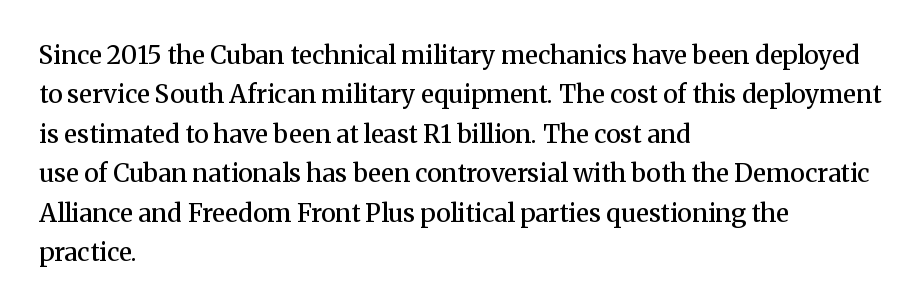
The image shows 25 px text type, upright; set left-aligned, normal line spacing (1.58x), normal letter spacing, not underlined.
